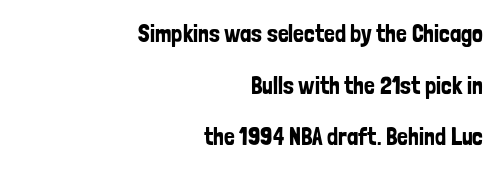
Q: Is the text italic (slanted)? A: No, it is upright.
Q: Is the text underlined? A: No.
Q: How is the paragraph aligned? A: Right-aligned.
Q: Is the spacing between letters normal or unusually wide? A: Normal.
Q: Is the spacing between lines tight, normal or loose? A: Loose.
